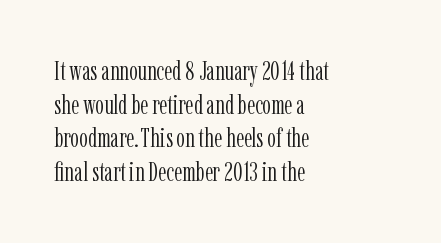
Whoever set this chose a conventional vertical rhythm. Each stroke keeps to a modest, everyday thickness or less. Is there any slant? The stems are plumb. Any mark beneath the type? The region is blank. Horizontal alignment here is leftward, the default for most running prose.
